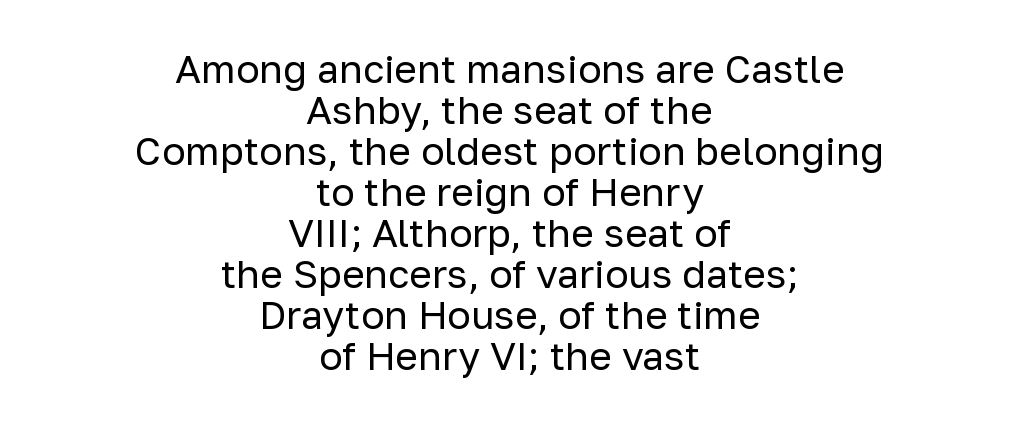
Q: Is the text bold? A: No.
Q: Is the text italic (slanted)? A: No, it is upright.
Q: Is the typeface a serif or a sans-serif typeface? A: Sans-serif.
Q: Is the text underlined? A: No.
Q: How is the paragraph aligned? A: Centered.
Q: Is the spacing between letters normal or unusually wide? A: Normal.
Q: Is the spacing between lines tight, normal or loose? A: Tight.
Q: Width (condensed, normal, or wide)? A: Normal.
Q: Stroke contrast? A: Low.
Q: x-height? A: Medium.
Q: Monospaced? A: No.
